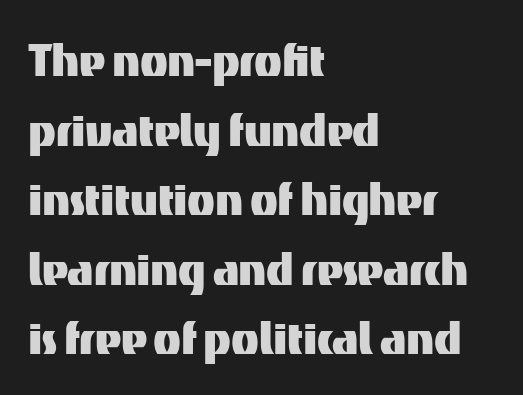
Q: Is the text italic (slanted)? A: No, it is upright.
Q: Is the typeface a serif or a sans-serif typeface? A: Sans-serif.
Q: Is the text underlined? A: No.
Q: How is the paragraph aligned? A: Left-aligned.
Q: Is the spacing between letters normal or unusually wide? A: Normal.
Q: Width (condensed, normal, or wide)? A: Normal.
Q: Stroke contrast? A: Medium.
Q: x-height? A: Medium.
Q: Monospaced? A: No.
